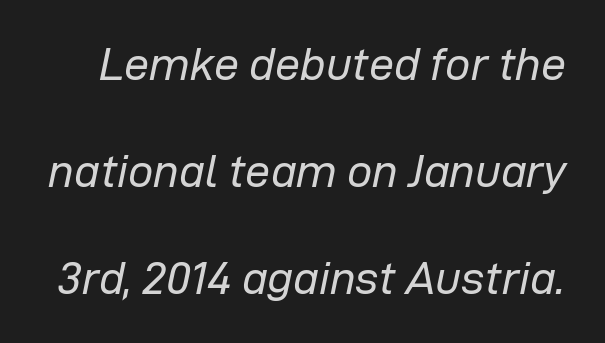
Q: Is the text bold? A: No.
Q: Is the text italic (slanted)? A: Yes, it leans right by about 12 degrees.
Q: Is the text underlined? A: No.
Q: Is the spacing between letters normal or unusually wide? A: Normal.
Q: Is the spacing between lines tight, normal or loose? A: Loose.
Q: Width (condensed, normal, or wide)? A: Normal.
Q: Stroke contrast? A: Low.
Q: x-height? A: Medium.
Q: Monospaced? A: No.
